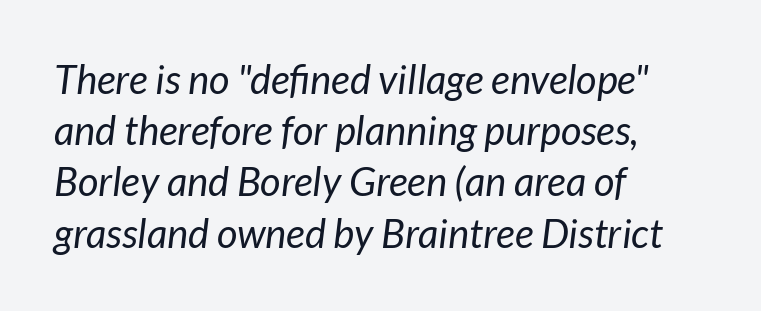
Q: Is the text bold? A: No.
Q: Is the text italic (slanted)? A: Yes, it leans right by about 7 degrees.
Q: Is the text underlined? A: No.
Q: How is the paragraph aligned? A: Left-aligned.
Q: Is the spacing between letters normal or unusually wide? A: Normal.
Q: Is the spacing between lines tight, normal or loose? A: Normal.
Q: Width (condensed, normal, or wide)? A: Normal.
Q: Stroke contrast? A: Low.
Q: x-height? A: Medium.
Q: Monospaced? A: No.
